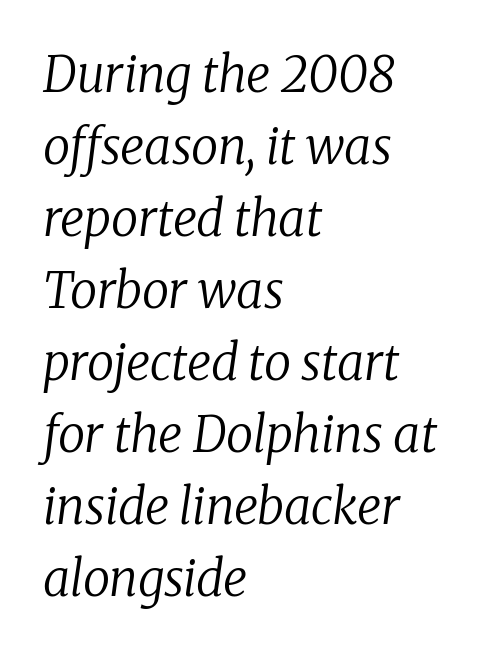
The image shows 49 px regular-weight serif type, italic (leaning right); set left-aligned, normal line spacing (1.47x), normal letter spacing, not underlined; low stroke contrast and a medium x-height.
